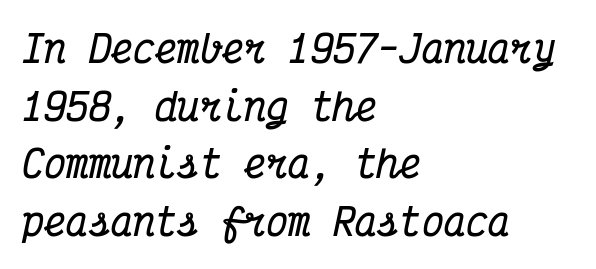
{"serif": "yes", "italic": "yes", "lean": "right", "slant_degrees": 12, "bold": "yes", "weight": "bold", "width": "condensed", "stroke_contrast": "medium", "x_height": "medium", "monospaced": "yes", "underline": "no", "align": "left", "line_spacing": "normal", "line_spacing_ratio": 1.56, "letter_spacing": "normal", "letter_spacing_em": 0.0, "glyph_px": 37}
